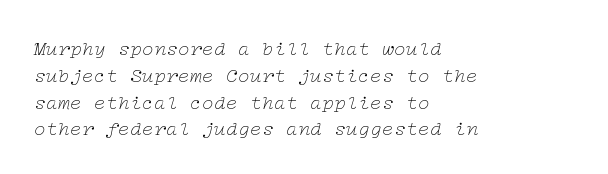
{"italic": "yes", "lean": "right", "slant_degrees": 12, "bold": "no", "underline": "no", "align": "left", "line_spacing": "normal", "line_spacing_ratio": 1.34, "letter_spacing": "normal", "letter_spacing_em": 0.0, "glyph_px": 20}
